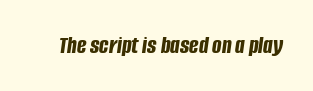
{"italic": "yes", "lean": "right", "slant_degrees": 8, "bold": "yes", "underline": "no", "letter_spacing": "normal", "letter_spacing_em": 0.0, "glyph_px": 25}
